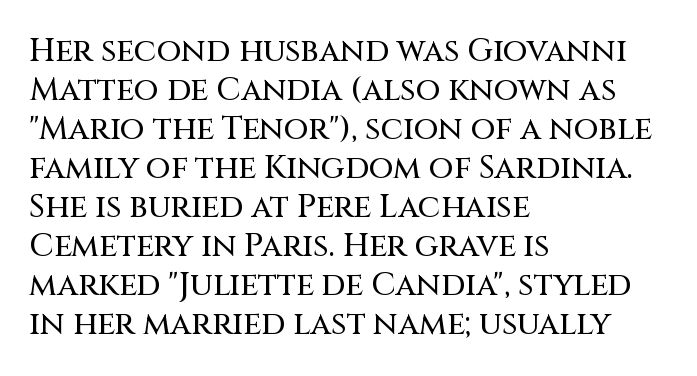
Plain, unruled lines of type. In terms of letterspacing, this is plain default setting. All the whitespace from short lines collects on the right. Rendered with straight, roman letterforms. Think of a printed novel: that variable character pitch is what you see here. Grotesque or geometric, the face here clearly has no serifs.
